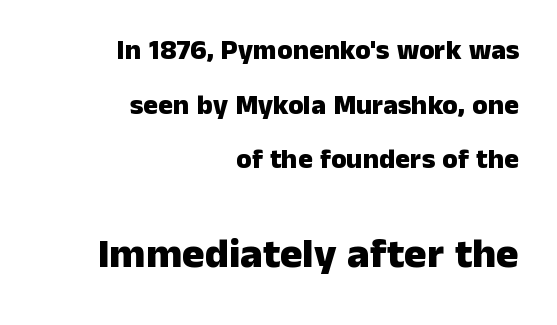
The image shows 42 px heavy sans-serif type, upright; set right-aligned, loose line spacing (1.95x), normal letter spacing, not underlined; the second (bottom) block is 1.5x larger; low stroke contrast and a medium x-height.
